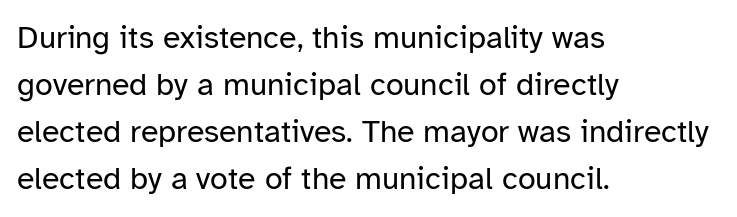
The image shows 32 px regular-weight sans-serif type, upright; set left-aligned, normal line spacing (1.47x), normal letter spacing, not underlined; low stroke contrast and a medium x-height.
